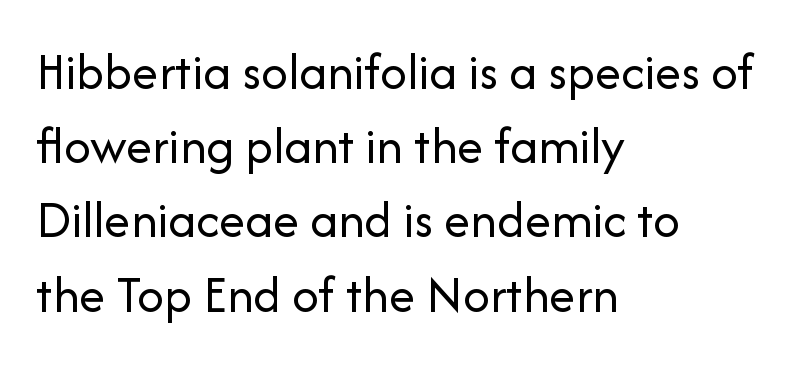
Q: Is the text bold? A: No.
Q: Is the text italic (slanted)? A: No, it is upright.
Q: Is the typeface a serif or a sans-serif typeface? A: Sans-serif.
Q: Is the text underlined? A: No.
Q: How is the paragraph aligned? A: Left-aligned.
Q: Is the spacing between letters normal or unusually wide? A: Normal.
Q: Is the spacing between lines tight, normal or loose? A: Normal.
Q: Width (condensed, normal, or wide)? A: Normal.
Q: Stroke contrast? A: Low.
Q: x-height? A: Medium.
Q: Monospaced? A: No.
